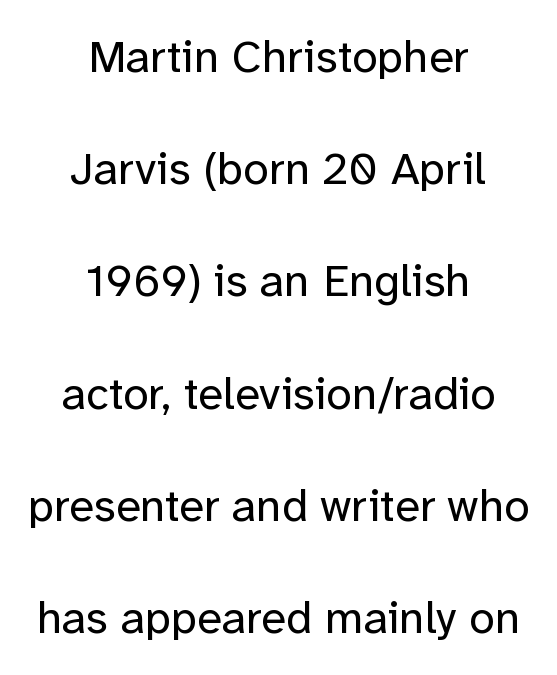
Q: Is the text bold? A: No.
Q: Is the text italic (slanted)? A: No, it is upright.
Q: Is the typeface a serif or a sans-serif typeface? A: Sans-serif.
Q: Is the text underlined? A: No.
Q: How is the paragraph aligned? A: Centered.
Q: Is the spacing between letters normal or unusually wide? A: Normal.
Q: Is the spacing between lines tight, normal or loose? A: Loose.
Q: Width (condensed, normal, or wide)? A: Normal.
Q: Stroke contrast? A: Low.
Q: x-height? A: Medium.
Q: Monospaced? A: No.
